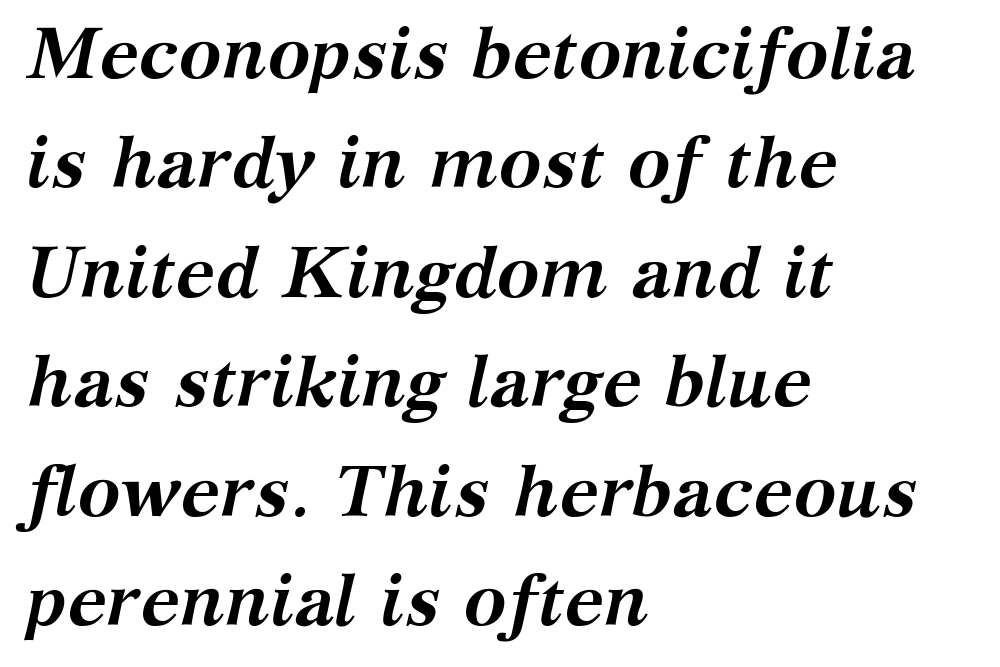
Q: Is the text bold? A: Yes.
Q: Is the text italic (slanted)? A: Yes, it leans right by about 12 degrees.
Q: Is the typeface a serif or a sans-serif typeface? A: Serif.
Q: Is the text underlined? A: No.
Q: How is the paragraph aligned? A: Left-aligned.
Q: Is the spacing between letters normal or unusually wide? A: Normal.
Q: Is the spacing between lines tight, normal or loose? A: Normal.
Q: Width (condensed, normal, or wide)? A: Normal.
Q: Stroke contrast? A: Medium.
Q: x-height? A: Medium.
Q: Monospaced? A: No.
